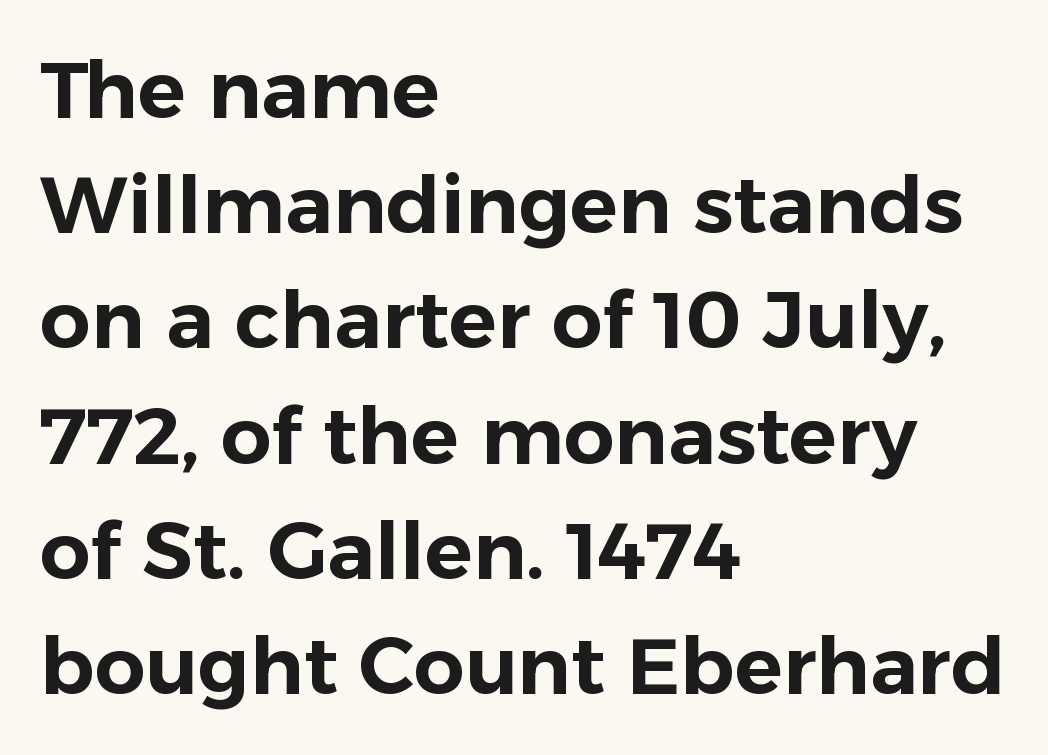
The rendering anchors every line to the left-hand side. Unlike a traditional serif, this face leaves its strokes unadorned. Do the characters align in a grid? No, the font is proportional. The line texture is even and compact thanks to regular tracking.
